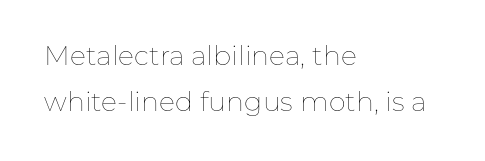
{"italic": "no", "bold": "no", "underline": "no", "align": "left", "line_spacing": "normal", "line_spacing_ratio": 1.69, "letter_spacing": "normal", "letter_spacing_em": 0.0, "glyph_px": 27}
